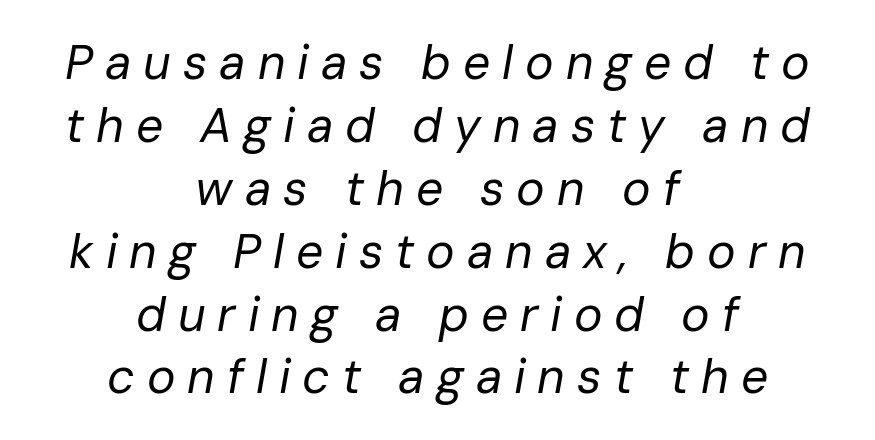
{"italic": "yes", "lean": "right", "slant_degrees": 10, "bold": "no", "weight": "regular", "width": "normal", "stroke_contrast": "low", "x_height": "medium", "monospaced": "no", "underline": "no", "align": "center", "line_spacing": "normal", "line_spacing_ratio": 1.31, "letter_spacing": "wide", "letter_spacing_em": 0.25, "glyph_px": 48}
